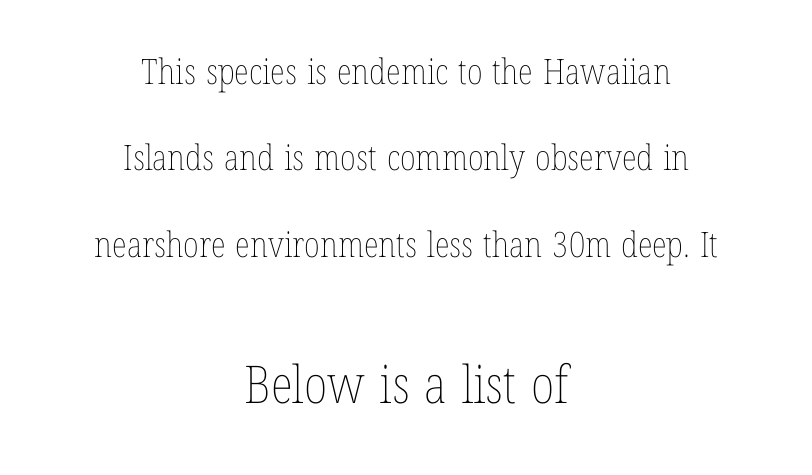
{"italic": "no", "bold": "no", "weight": "thin", "width": "condensed", "stroke_contrast": "low", "x_height": "medium", "monospaced": "no", "underline": "no", "align": "center", "line_spacing": "loose", "line_spacing_ratio": 2.47, "letter_spacing": "normal", "letter_spacing_em": 0.0, "larger_block": "second", "size_ratio": 1.49, "glyph_px": 52}
